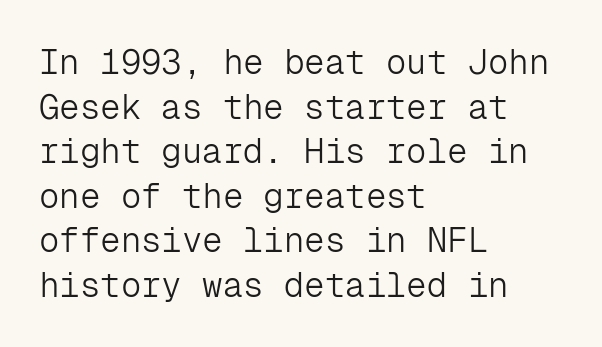
Q: Is the text bold? A: No.
Q: Is the text italic (slanted)? A: No, it is upright.
Q: Is the typeface a serif or a sans-serif typeface? A: Sans-serif.
Q: Is the text underlined? A: No.
Q: How is the paragraph aligned? A: Left-aligned.
Q: Is the spacing between letters normal or unusually wide? A: Normal.
Q: Is the spacing between lines tight, normal or loose? A: Normal.
Q: Width (condensed, normal, or wide)? A: Normal.
Q: Stroke contrast? A: Low.
Q: x-height? A: Medium.
Q: Monospaced? A: Yes.
